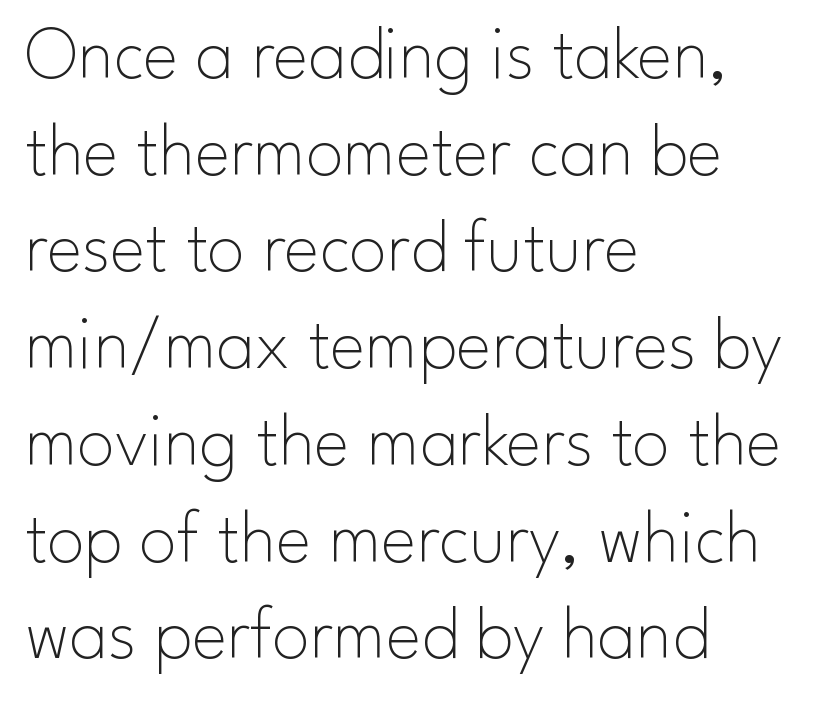
Q: Is the text bold? A: No.
Q: Is the text italic (slanted)? A: No, it is upright.
Q: Is the typeface a serif or a sans-serif typeface? A: Sans-serif.
Q: Is the text underlined? A: No.
Q: How is the paragraph aligned? A: Left-aligned.
Q: Is the spacing between letters normal or unusually wide? A: Normal.
Q: Is the spacing between lines tight, normal or loose? A: Normal.
Q: Width (condensed, normal, or wide)? A: Normal.
Q: Stroke contrast? A: Low.
Q: x-height? A: Small.
Q: Monospaced? A: No.
